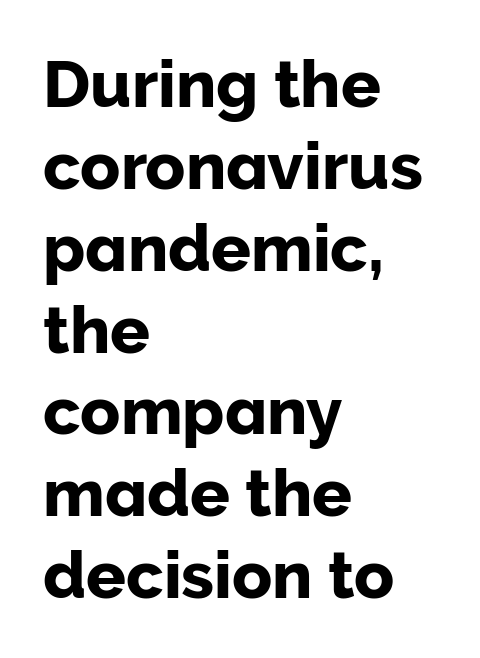
Q: Is the text italic (slanted)? A: No, it is upright.
Q: Is the typeface a serif or a sans-serif typeface? A: Sans-serif.
Q: Is the text underlined? A: No.
Q: How is the paragraph aligned? A: Left-aligned.
Q: Is the spacing between letters normal or unusually wide? A: Normal.
Q: Width (condensed, normal, or wide)? A: Normal.
Q: Stroke contrast? A: Low.
Q: x-height? A: Medium.
Q: Monospaced? A: No.
